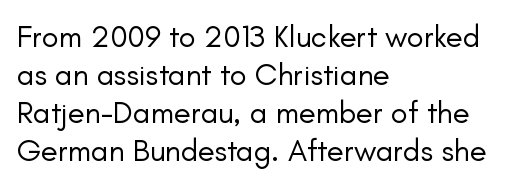
{"serif": "no", "italic": "no", "bold": "no", "weight": "regular", "width": "normal", "stroke_contrast": "low", "x_height": "small", "monospaced": "no", "underline": "no", "align": "left", "line_spacing_ratio": 1.23, "letter_spacing": "normal", "letter_spacing_em": 0.0, "glyph_px": 31}
